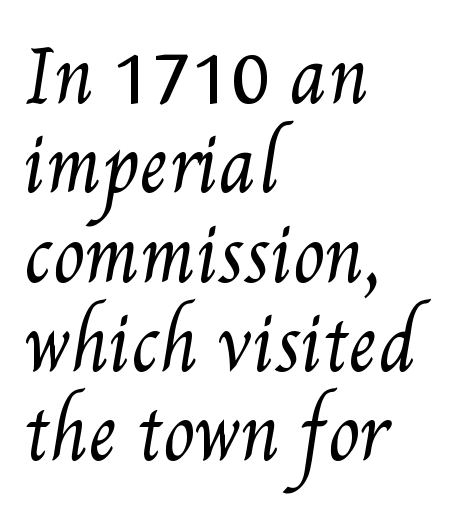
The image shows 72 px regular-weight, condensed type; set left-aligned, line spacing 1.24x, normal letter spacing, not underlined; medium stroke contrast and a small x-height.
